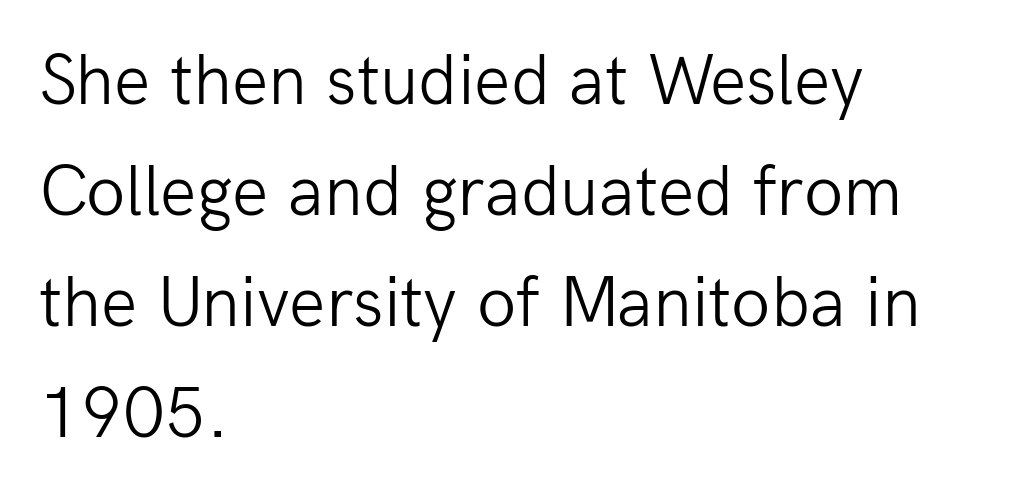
{"serif": "no", "italic": "no", "bold": "no", "weight": "light", "width": "normal", "stroke_contrast": "low", "x_height": "medium", "monospaced": "no", "underline": "no", "align": "left", "line_spacing": "normal", "line_spacing_ratio": 1.54, "letter_spacing": "normal", "letter_spacing_em": 0.0, "glyph_px": 72}
